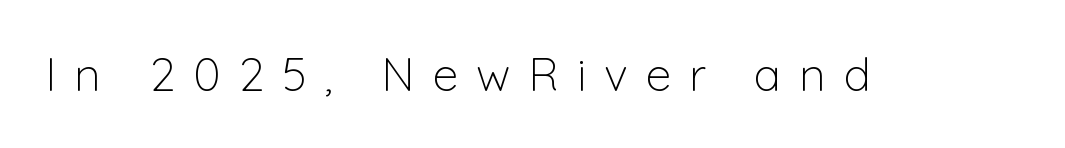
The image shows 46 px light sans-serif type, upright; set unusually wide letter spacing (+0.39 em), not underlined; low stroke contrast and a medium x-height.
